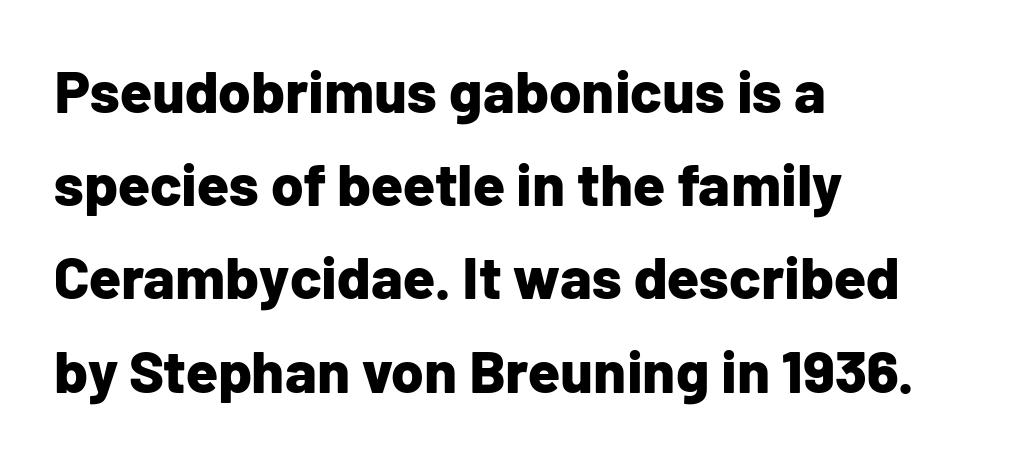
The image shows 59 px bold sans-serif type, upright; set left-aligned, normal line spacing (1.58x), normal letter spacing, not underlined; low stroke contrast and a medium x-height.
